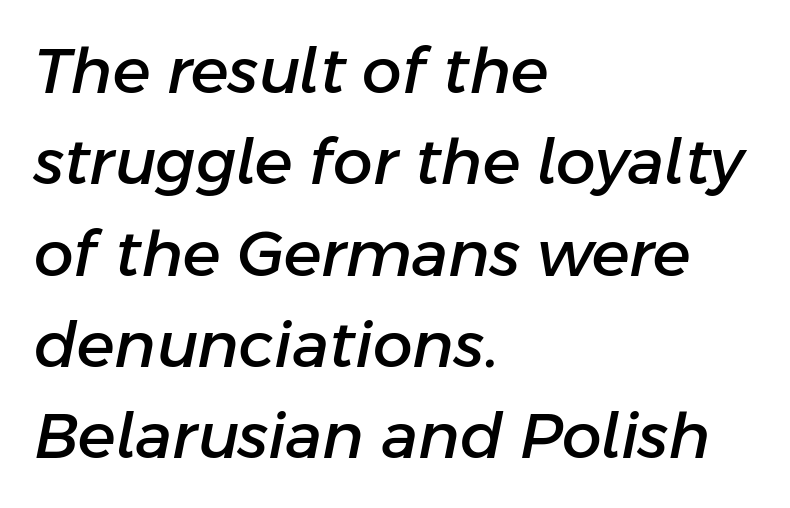
The image shows 63 px text type, italic (leaning right); set left-aligned, normal line spacing (1.45x), normal letter spacing, not underlined; low stroke contrast and a medium x-height.
